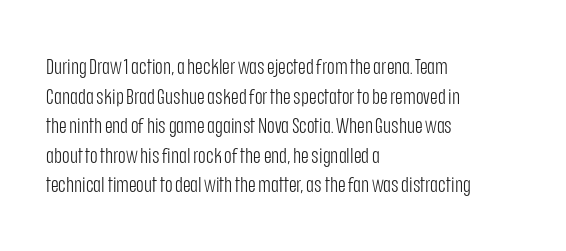
Q: Is the text bold? A: No.
Q: Is the text italic (slanted)? A: No, it is upright.
Q: Is the text underlined? A: No.
Q: How is the paragraph aligned? A: Left-aligned.
Q: Is the spacing between letters normal or unusually wide? A: Normal.
Q: Is the spacing between lines tight, normal or loose? A: Normal.
